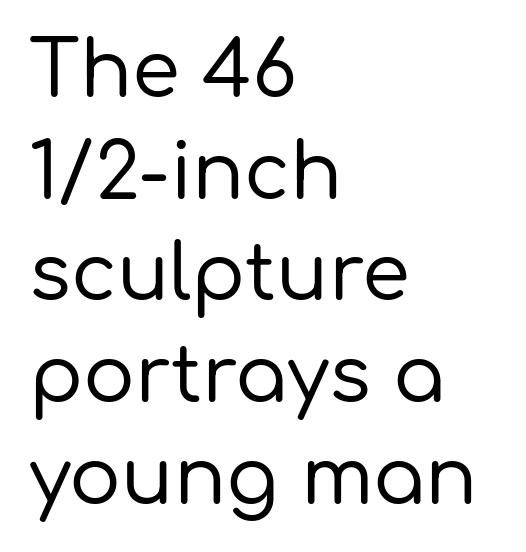
The image shows 77 px sans-serif type, upright; set left-aligned, normal line spacing (1.32x), normal letter spacing, not underlined; low stroke contrast and a medium x-height.
